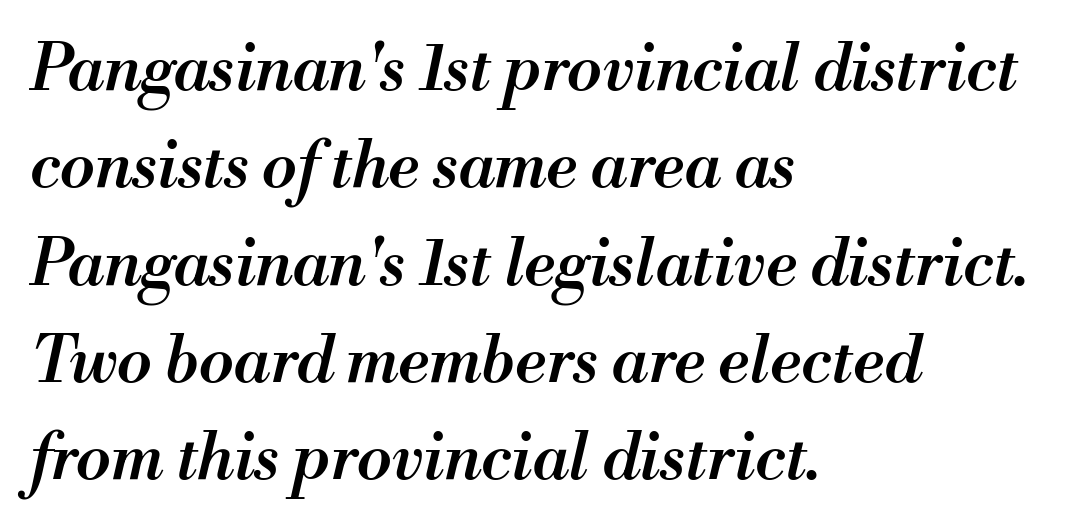
{"italic": "yes", "lean": "right", "slant_degrees": 13, "bold": "semi", "weight": "semibold", "width": "normal", "stroke_contrast": "medium", "x_height": "small", "monospaced": "no", "underline": "no", "align": "left", "line_spacing": "normal", "line_spacing_ratio": 1.52, "letter_spacing": "normal", "letter_spacing_em": 0.0, "glyph_px": 64}
